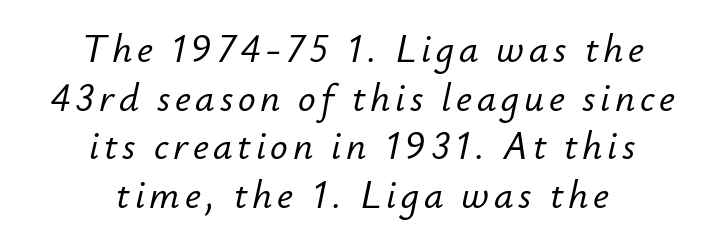
Q: Is the text italic (slanted)? A: Yes, it leans right by about 12 degrees.
Q: Is the text underlined? A: No.
Q: How is the paragraph aligned? A: Centered.
Q: Is the spacing between lines tight, normal or loose? A: Normal.
Q: Width (condensed, normal, or wide)? A: Normal.
Q: Stroke contrast? A: Low.
Q: x-height? A: Small.
Q: Monospaced? A: No.
